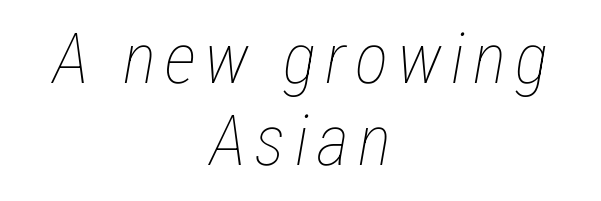
Do the characters align in a grid? No, the font is proportional. The passage shown is not bold in any degree. No word sits above an underline. The text carries the slant typical of an italic or oblique font. In CSS terms this would be text-align: center.
